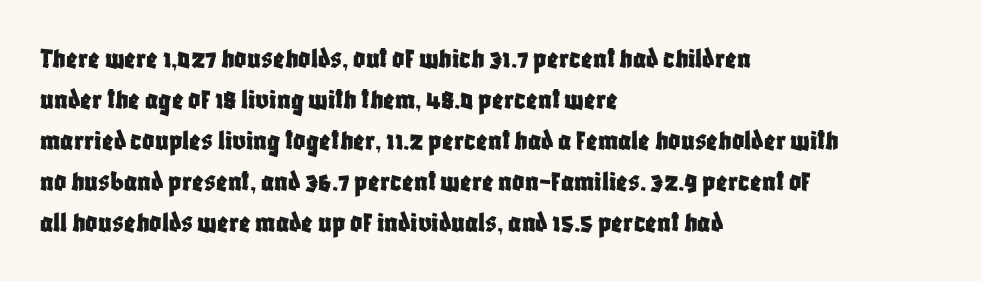
The image shows 30 px condensed sans-serif type, upright; set left-aligned, normal line spacing (1.37x), normal letter spacing, not underlined; low stroke contrast and a large x-height.
